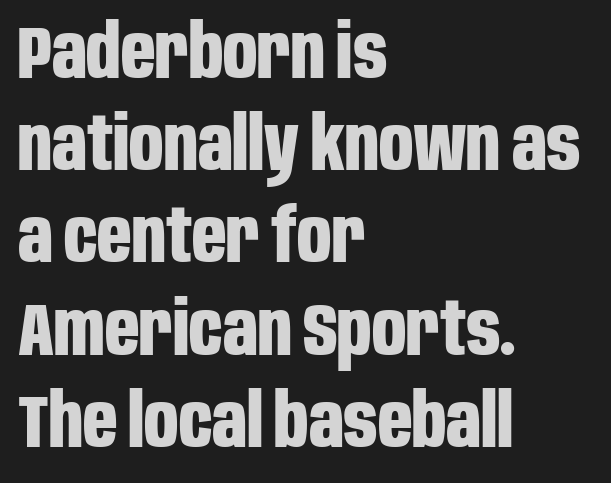
Q: Is the text bold? A: Yes.
Q: Is the text italic (slanted)? A: No, it is upright.
Q: Is the typeface a serif or a sans-serif typeface? A: Sans-serif.
Q: Is the text underlined? A: No.
Q: How is the paragraph aligned? A: Left-aligned.
Q: Is the spacing between letters normal or unusually wide? A: Normal.
Q: Width (condensed, normal, or wide)? A: Condensed.
Q: Stroke contrast? A: Low.
Q: x-height? A: Large.
Q: Monospaced? A: No.
